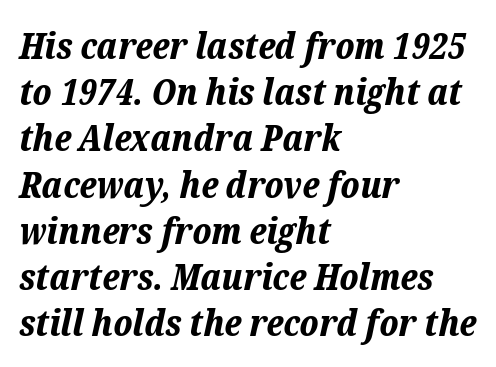
The image shows 37 px bold type, italic (leaning right); set left-aligned, normal line spacing (1.25x), normal letter spacing, not underlined; low stroke contrast and a medium x-height.
